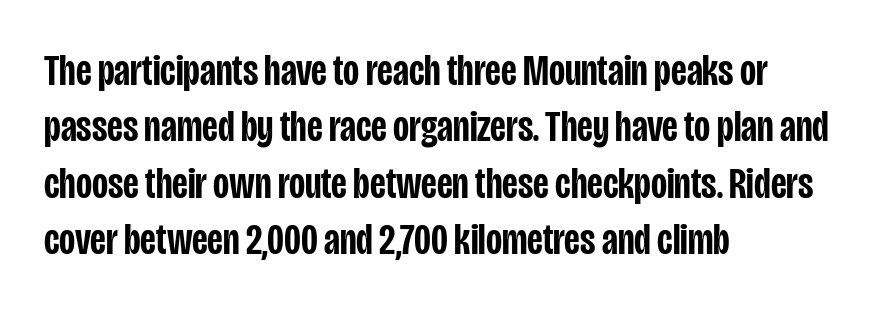
The image shows 44 px semibold, condensed sans-serif type, upright; set left-aligned, normal line spacing (1.28x), normal letter spacing, not underlined; low stroke contrast and a large x-height.
